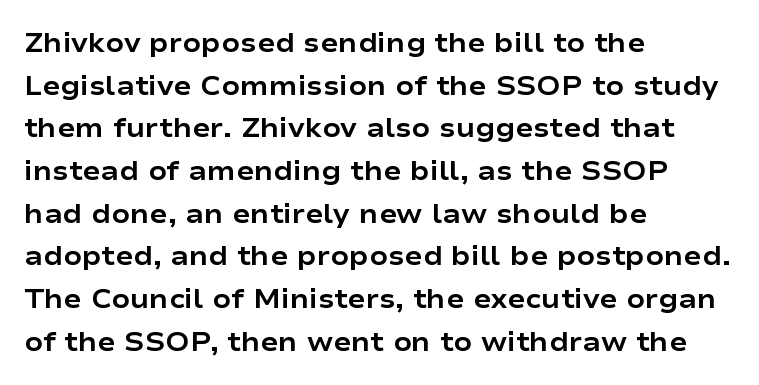
Typesetter's note: full bold, strokes at maximum text heaviness. Compared with typical paragraphs, the rows here are spaced about the same. Layout note: lines flush left. The passage shown is not underscored anywhere.
